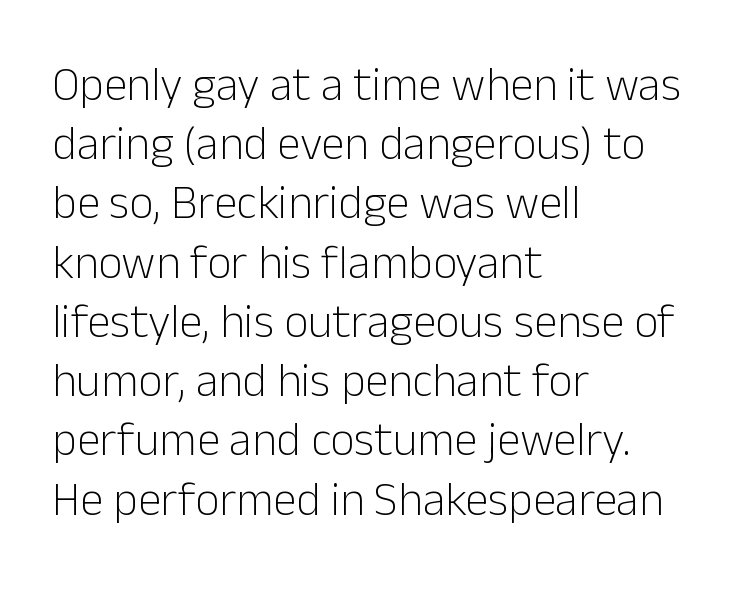
{"serif": "no", "italic": "no", "bold": "no", "weight": "light", "width": "normal", "stroke_contrast": "low", "x_height": "medium", "monospaced": "no", "underline": "no", "align": "left", "line_spacing": "normal", "line_spacing_ratio": 1.26, "letter_spacing": "normal", "letter_spacing_em": 0.0, "glyph_px": 47}
